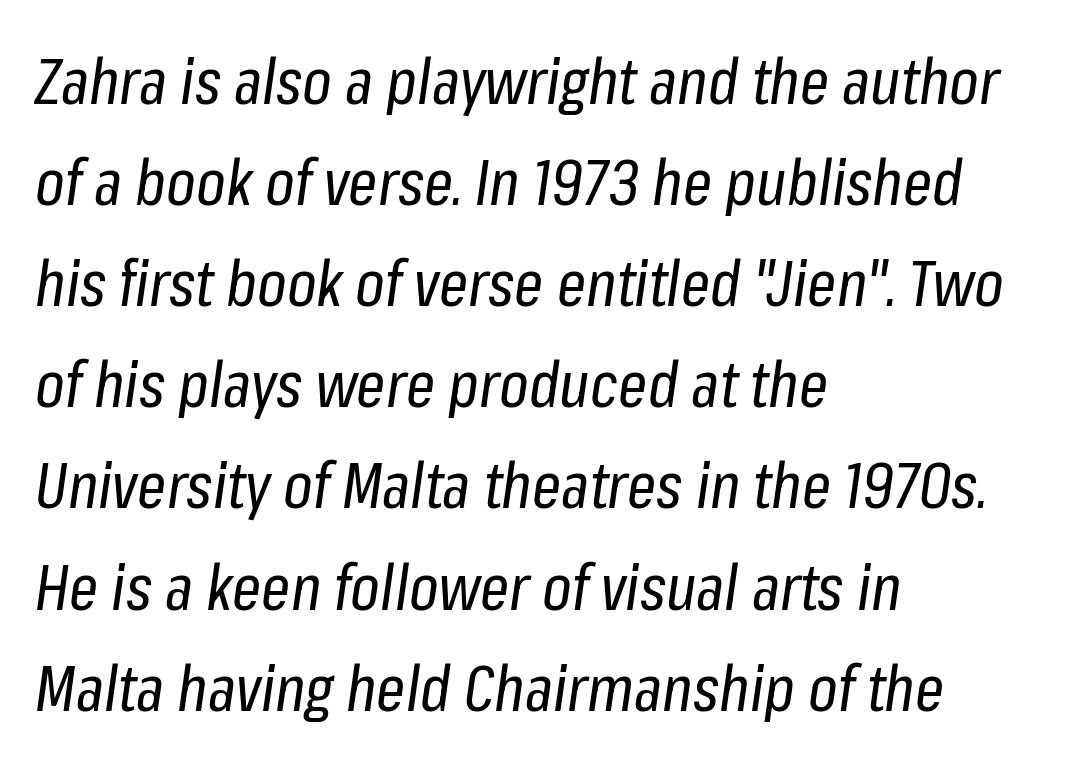
The image shows 64 px regular-weight, condensed type, italic (leaning right); set left-aligned, normal line spacing (1.58x), normal letter spacing, not underlined; low stroke contrast and a medium x-height.
